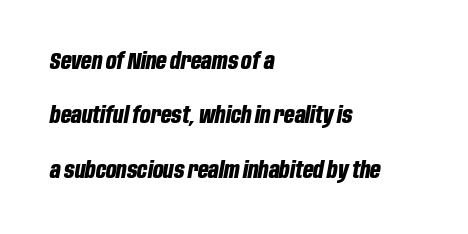
{"italic": "yes", "lean": "right", "slant_degrees": 10, "bold": "yes", "underline": "no", "align": "left", "line_spacing": "loose", "line_spacing_ratio": 2.36, "letter_spacing": "normal", "letter_spacing_em": 0.0, "glyph_px": 23}
